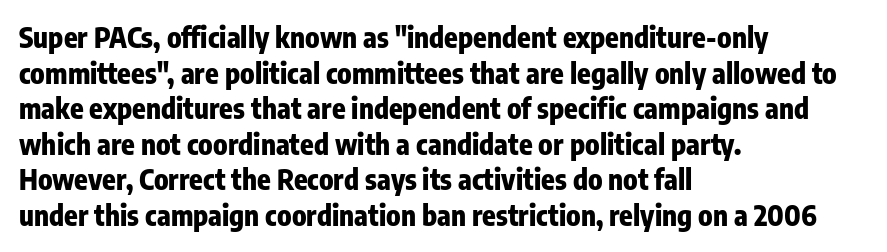
{"serif": "no", "italic": "no", "bold": "yes", "weight": "heavy", "width": "condensed", "stroke_contrast": "low", "x_height": "medium", "monospaced": "no", "underline": "no", "align": "left", "line_spacing": "normal", "line_spacing_ratio": 1.27, "letter_spacing": "normal", "letter_spacing_em": 0.0, "glyph_px": 28}
